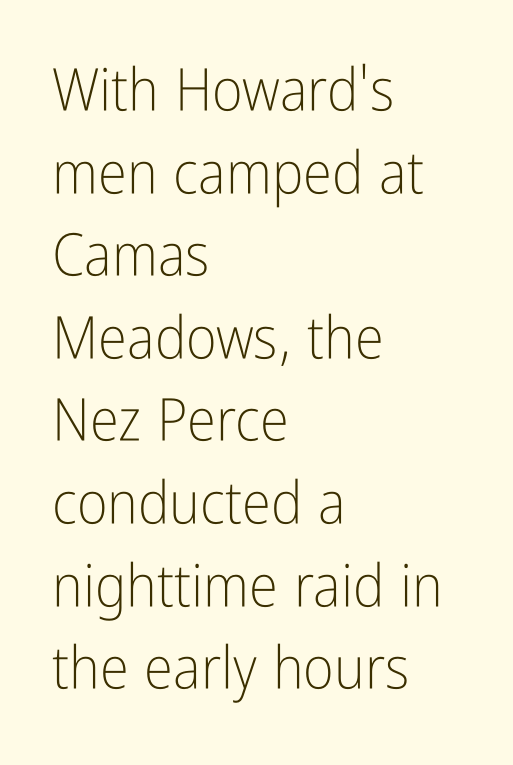
{"serif": "no", "italic": "no", "bold": "no", "weight": "light", "width": "condensed", "stroke_contrast": "low", "x_height": "medium", "monospaced": "no", "underline": "no", "align": "left", "line_spacing": "normal", "line_spacing_ratio": 1.4, "letter_spacing": "normal", "letter_spacing_em": 0.0, "glyph_px": 59}
